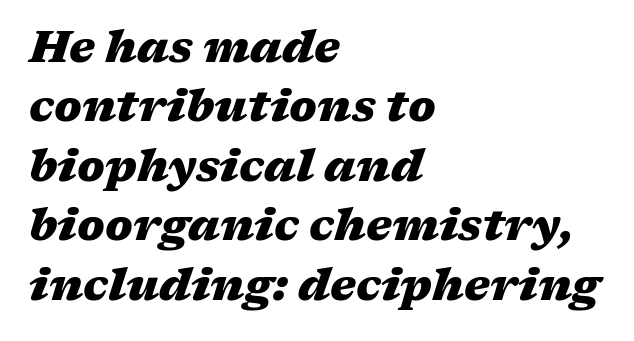
Q: Is the text bold? A: Yes.
Q: Is the text italic (slanted)? A: Yes, it leans right by about 17 degrees.
Q: Is the text underlined? A: No.
Q: How is the paragraph aligned? A: Left-aligned.
Q: Is the spacing between letters normal or unusually wide? A: Normal.
Q: Is the spacing between lines tight, normal or loose? A: Normal.
Q: Width (condensed, normal, or wide)? A: Wide.
Q: Stroke contrast? A: Medium.
Q: x-height? A: Medium.
Q: Monospaced? A: No.
